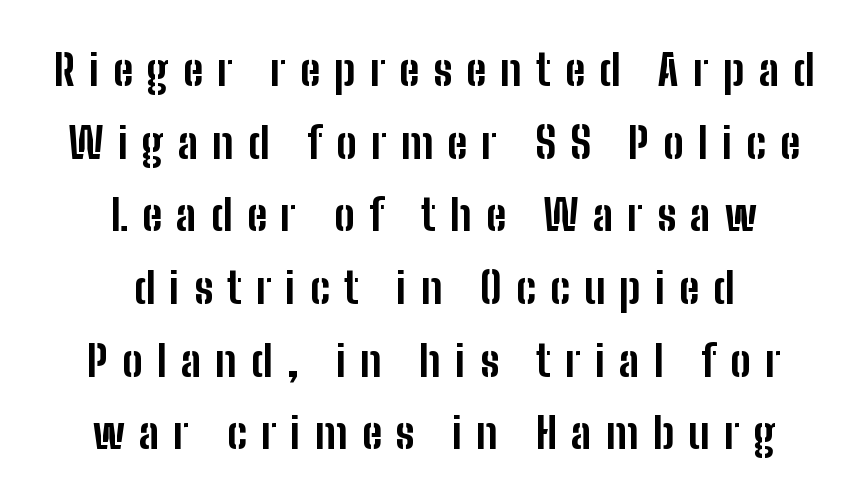
Q: Is the text bold? A: Yes.
Q: Is the text italic (slanted)? A: No, it is upright.
Q: Is the typeface a serif or a sans-serif typeface? A: Sans-serif.
Q: Is the text underlined? A: No.
Q: How is the paragraph aligned? A: Centered.
Q: Is the spacing between letters normal or unusually wide? A: Unusually wide.
Q: Is the spacing between lines tight, normal or loose? A: Normal.
Q: Width (condensed, normal, or wide)? A: Condensed.
Q: Stroke contrast? A: Low.
Q: x-height? A: Medium.
Q: Monospaced? A: No.
